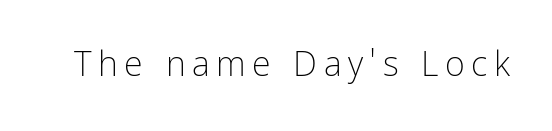
Q: Is the text bold? A: No.
Q: Is the text italic (slanted)? A: No, it is upright.
Q: Is the typeface a serif or a sans-serif typeface? A: Sans-serif.
Q: Is the text underlined? A: No.
Q: Width (condensed, normal, or wide)? A: Condensed.
Q: Stroke contrast? A: Low.
Q: x-height? A: Medium.
Q: Monospaced? A: No.
